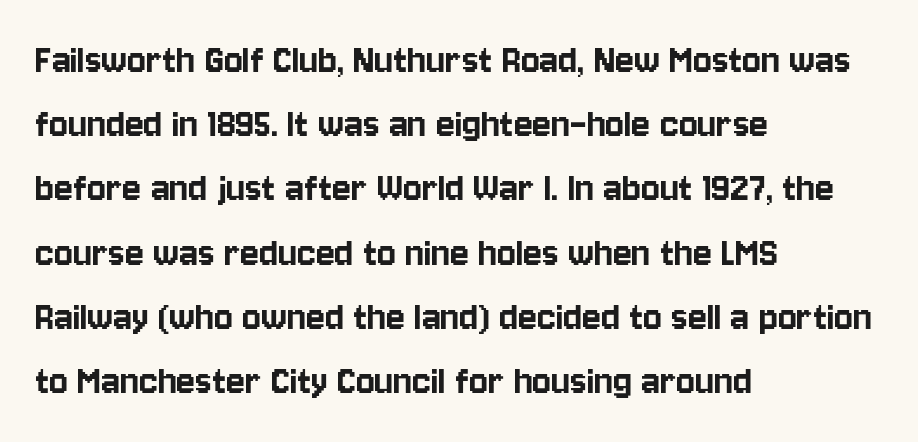
{"serif": "no", "italic": "no", "width": "condensed", "stroke_contrast": "low", "x_height": "large", "monospaced": "no", "underline": "no", "align": "left", "line_spacing": "normal", "line_spacing_ratio": 1.46, "letter_spacing": "normal", "letter_spacing_em": 0.0, "glyph_px": 44}
